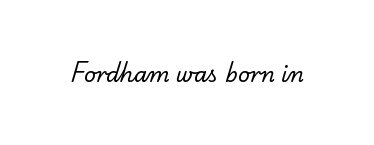
Students, note that the glyphs here touch the page at normal intervals. The typesetting does not lean heavy: it is not bold. Descender tails drop into unmarked territory.
